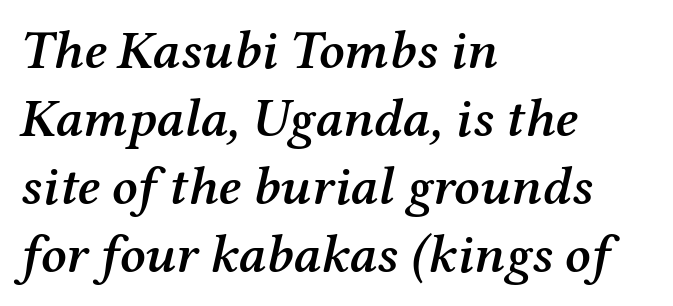
Q: Is the text bold? A: Semi-bold.
Q: Is the text italic (slanted)? A: Yes, it leans right by about 12 degrees.
Q: Is the typeface a serif or a sans-serif typeface? A: Serif.
Q: Is the text underlined? A: No.
Q: How is the paragraph aligned? A: Left-aligned.
Q: Is the spacing between letters normal or unusually wide? A: Normal.
Q: Is the spacing between lines tight, normal or loose? A: Normal.
Q: Width (condensed, normal, or wide)? A: Normal.
Q: Stroke contrast? A: Medium.
Q: x-height? A: Medium.
Q: Monospaced? A: No.
